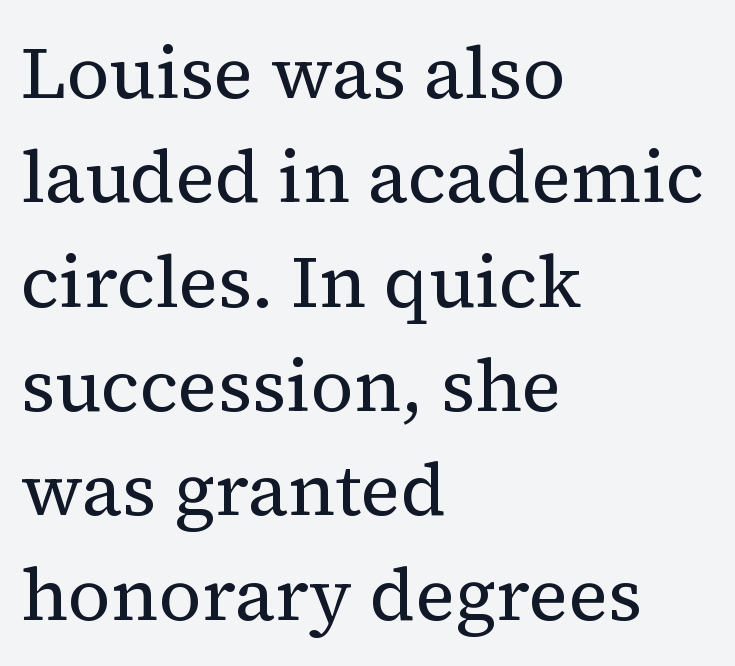
The image shows 74 px regular-weight serif type, upright; set left-aligned, normal line spacing (1.41x), normal letter spacing, not underlined; medium stroke contrast and a medium x-height.
